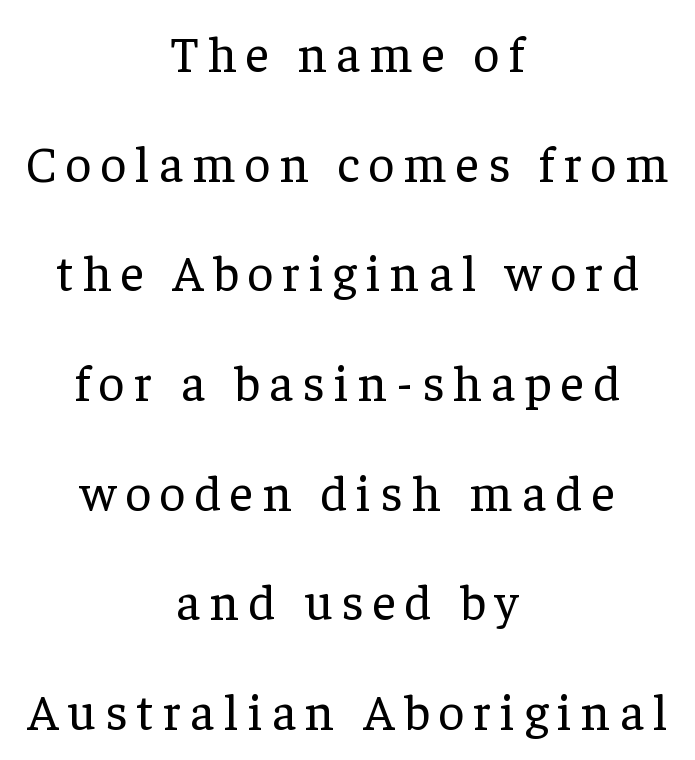
Q: Is the text bold? A: No.
Q: Is the text italic (slanted)? A: No, it is upright.
Q: Is the typeface a serif or a sans-serif typeface? A: Serif.
Q: Is the text underlined? A: No.
Q: How is the paragraph aligned? A: Centered.
Q: Is the spacing between lines tight, normal or loose? A: Loose.
Q: Width (condensed, normal, or wide)? A: Normal.
Q: Stroke contrast? A: Low.
Q: x-height? A: Medium.
Q: Monospaced? A: No.
